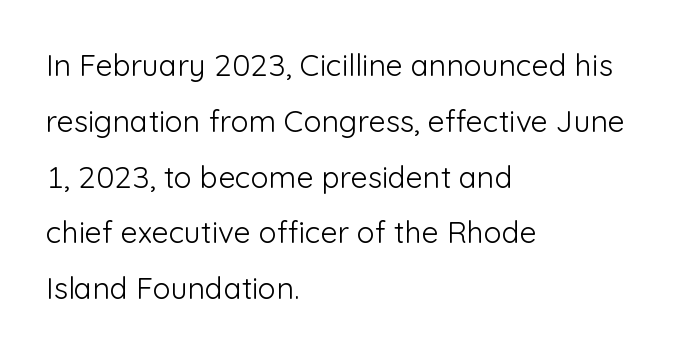
The image shows 30 px light sans-serif type, upright; set left-aligned, line spacing 1.86x, normal letter spacing, not underlined; low stroke contrast and a medium x-height.
